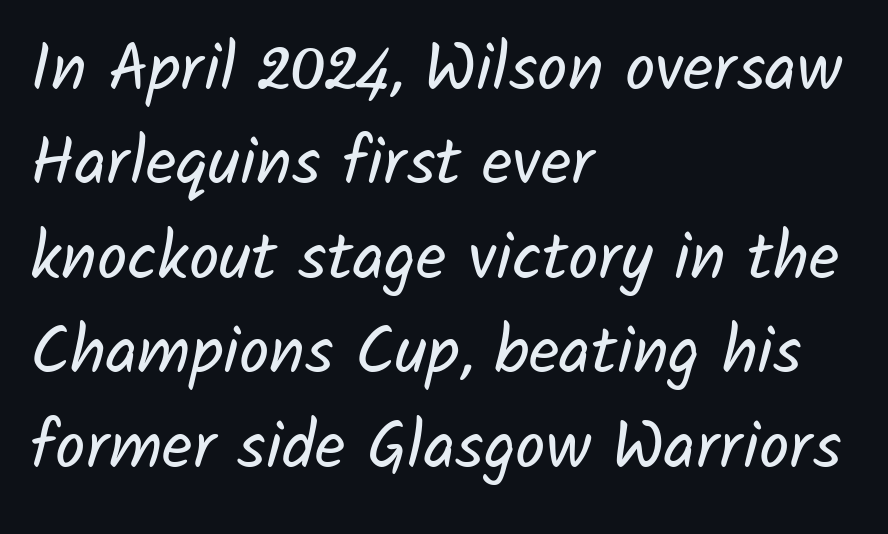
The image shows 67 px regular-weight sans-serif type; set left-aligned, normal line spacing (1.41x), normal letter spacing, not underlined; low stroke contrast and a medium x-height.
